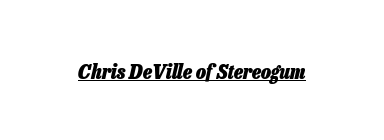
The face used here has the dense, thick strokes of a bold. Letter spacing: default. A rule runs beneath these lines of type. Compared with ordinary roman type, these characters are visibly tilted.
